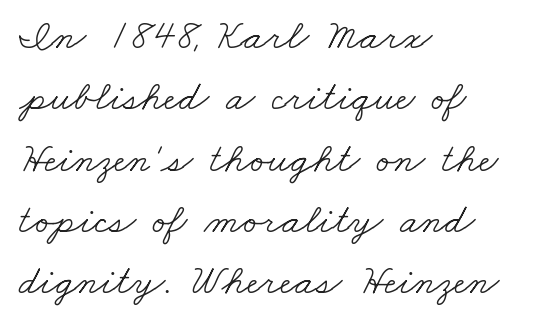
{"serif": "yes", "bold": "no", "weight": "light", "width": "wide", "stroke_contrast": "low", "x_height": "small", "monospaced": "no", "underline": "no", "align": "left", "line_spacing": "normal", "line_spacing_ratio": 1.46, "letter_spacing": "normal", "letter_spacing_em": 0.0, "glyph_px": 42}
